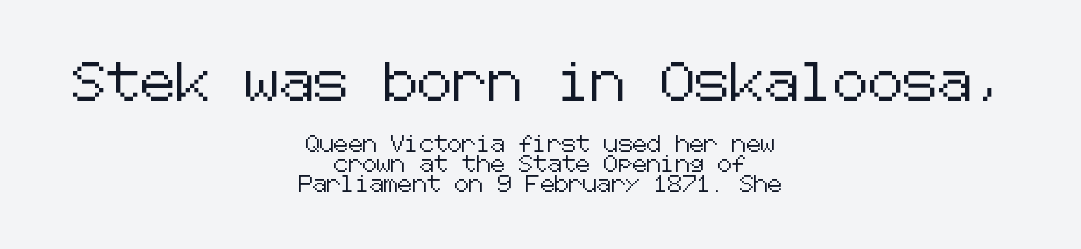
The image shows 39 px sans-serif type, upright; set centered, line spacing 1.23x, normal letter spacing, not underlined; the first (top) block is 2.44x larger; low stroke contrast and a medium x-height.
